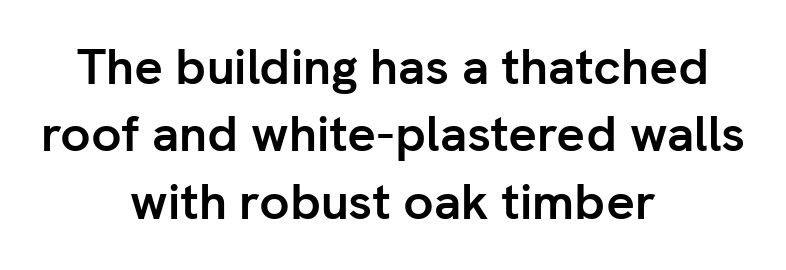
Stroke terminals: plain, sans-serif. Style check: upright. Tracking here is standard; glyphs follow each other at the usual distance. The string is rendered with underlining switched off. Looks like regular typesetting: each glyph gets only the width it needs.
